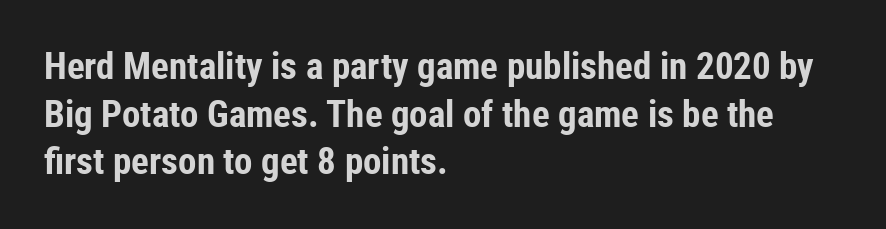
{"serif": "no", "italic": "no", "bold": "yes", "weight": "bold", "width": "condensed", "stroke_contrast": "low", "x_height": "medium", "monospaced": "no", "underline": "no", "align": "left", "line_spacing": "normal", "line_spacing_ratio": 1.29, "letter_spacing": "normal", "letter_spacing_em": 0.0, "glyph_px": 37}
